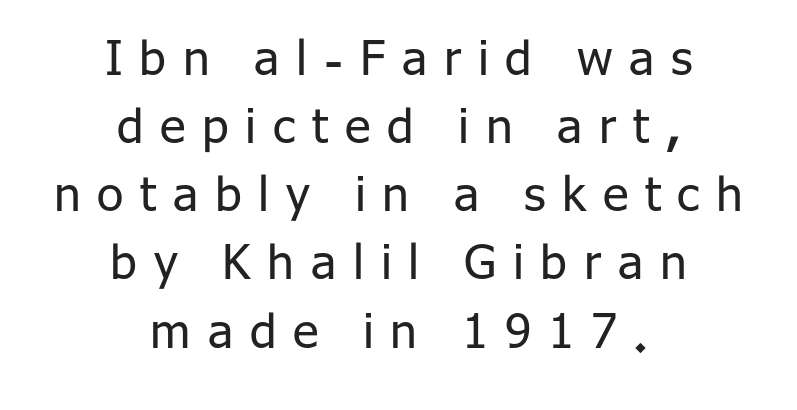
{"serif": "no", "italic": "no", "bold": "no", "weight": "regular", "width": "normal", "stroke_contrast": "low", "x_height": "medium", "monospaced": "no", "underline": "no", "align": "center", "line_spacing": "normal", "line_spacing_ratio": 1.42, "letter_spacing": "wide", "letter_spacing_em": 0.35, "glyph_px": 48}
